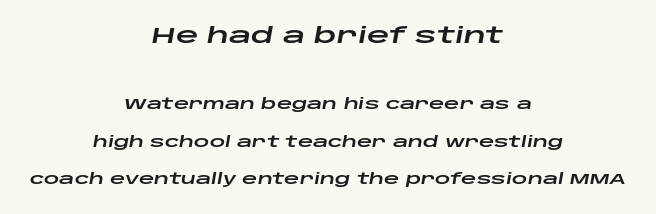
The strip under each line holds only bare page. Type size steps down from the first block to the second. The rendering applies a slant to the glyphs. There is no visible air inserted between adjacent glyphs.
